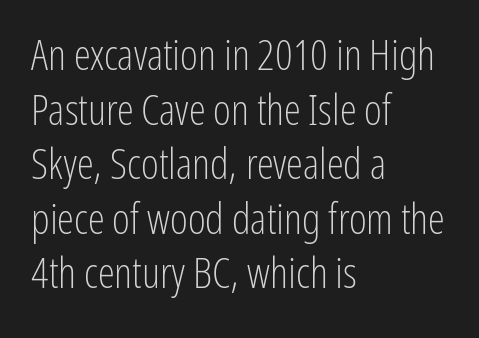
Note the varied advance widths — an 'i' is clearly narrower than an 'm'. The passage shown has conventional tracking throughout. Alignment: flush left. Descenders are the only things crossing below the line. Heaviness? Minimal to ordinary, like unemphasized prose. Examine the stroke ends and you'll find no serifs.
